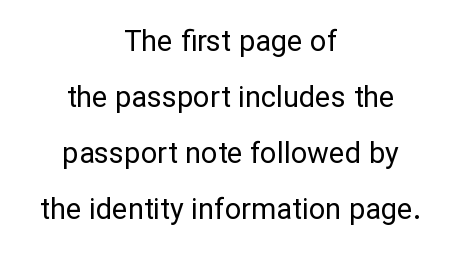
{"serif": "no", "italic": "no", "bold": "no", "weight": "regular", "width": "normal", "stroke_contrast": "low", "x_height": "medium", "monospaced": "no", "underline": "no", "align": "center", "line_spacing": "loose", "line_spacing_ratio": 1.93, "letter_spacing": "normal", "letter_spacing_em": 0.0, "glyph_px": 29}
